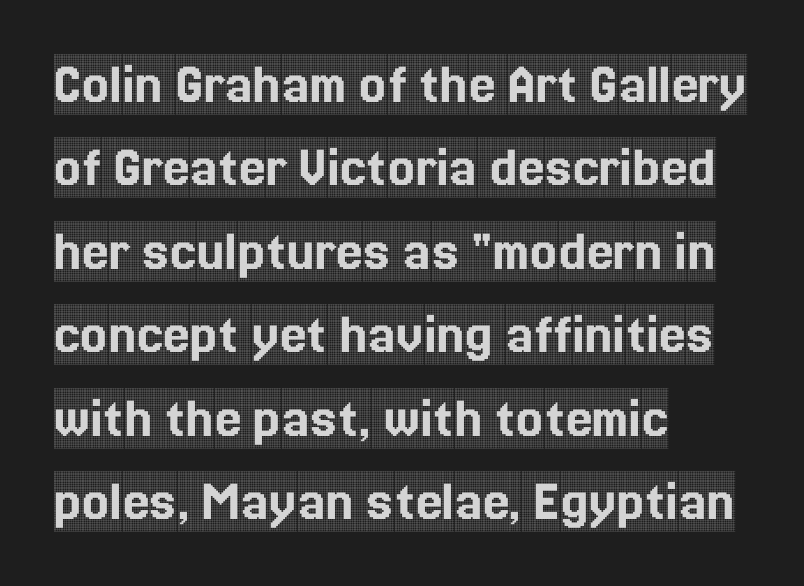
The image shows 60 px condensed serif type, upright; set left-aligned, normal line spacing (1.39x), normal letter spacing, not underlined; a large x-height.
